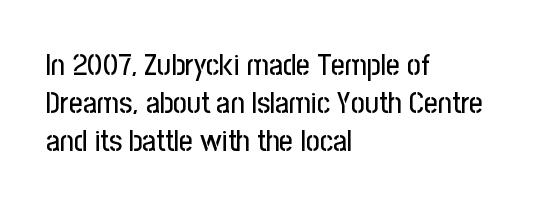
The image shows 30 px condensed sans-serif type, upright; set left-aligned, normal line spacing (1.27x), normal letter spacing, not underlined; low stroke contrast and a medium x-height.
